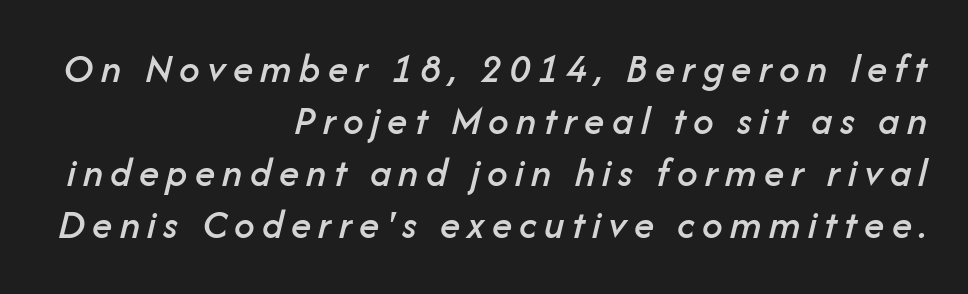
The image shows 41 px text type, italic (leaning right); set right-aligned, normal line spacing (1.27x), not underlined; low stroke contrast and a medium x-height.
